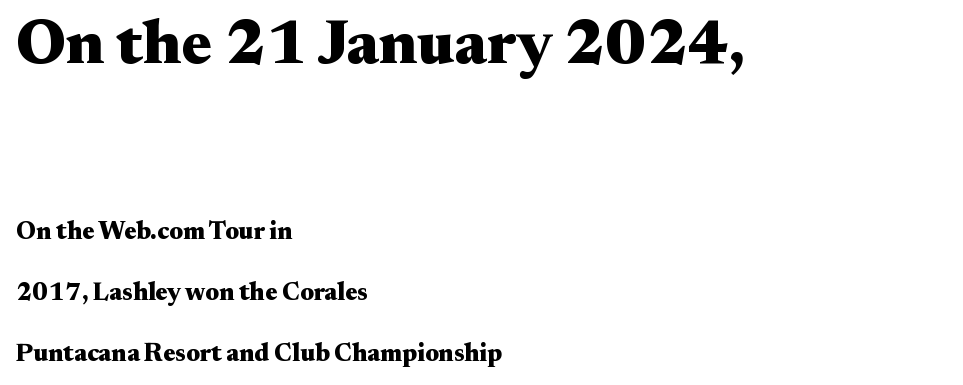
{"serif": "yes", "italic": "no", "bold": "yes", "weight": "heavy", "width": "wide", "stroke_contrast": "medium", "x_height": "small", "monospaced": "no", "underline": "no", "align": "left", "line_spacing": "loose", "line_spacing_ratio": 2.44, "letter_spacing": "normal", "letter_spacing_em": 0.0, "larger_block": "first", "size_ratio": 2.52, "glyph_px": 63}
